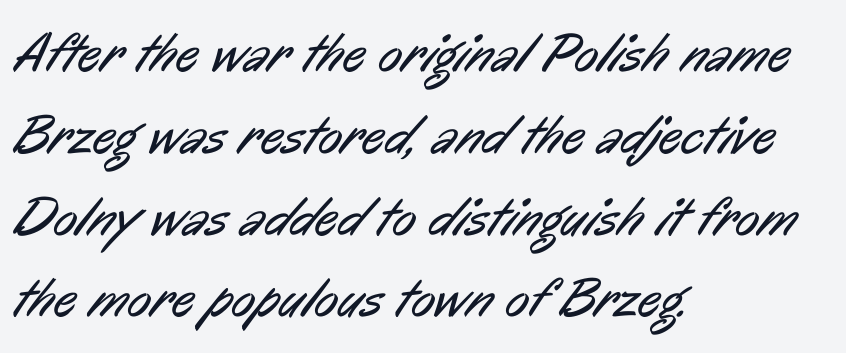
The leading is moderate, giving the passage an even texture. These lines keep a tight, regular rhythm from letter to letter. Spacing verdict: proportional, widths tailored to each character. Serifs: no, the terminals of the letterforms are clean. Left-aligned paragraph, ragged on the right. Descenders hang freely into open space.
